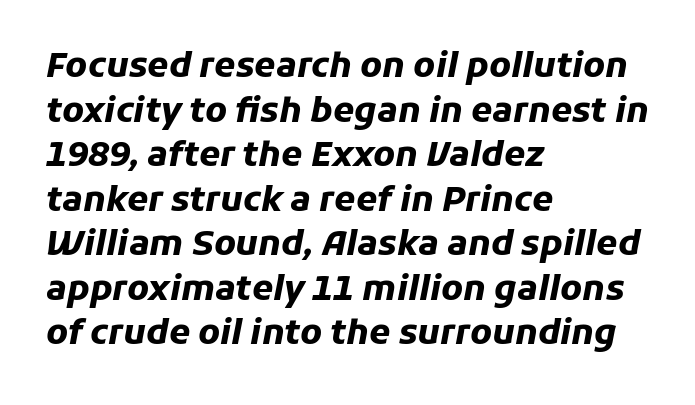
The image shows 34 px heavy type, italic (leaning right); set left-aligned, normal line spacing (1.31x), normal letter spacing, not underlined; low stroke contrast and a medium x-height.
